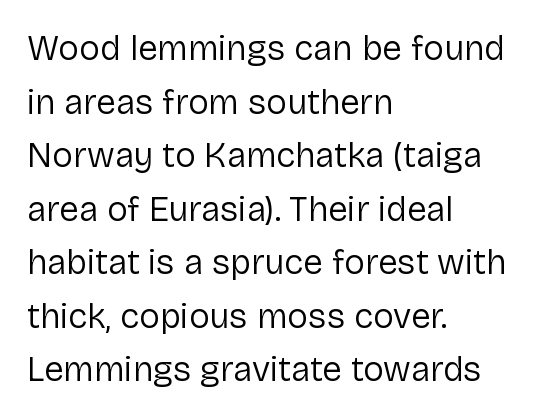
No chunkiness to these letters — they're not bold. The space beneath each line is pristine and unruled. Horizontally, the lines are justified to the leading edge only. The letters sit at their default tracking, neither squeezed nor spread.
